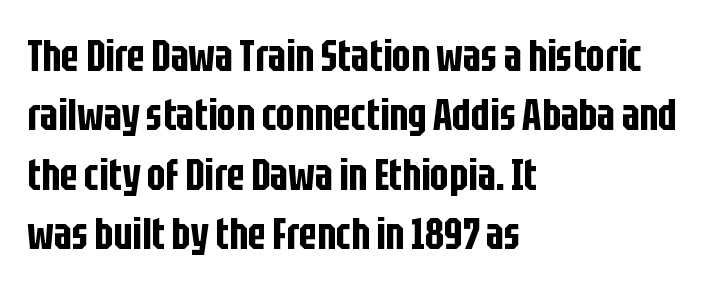
The face used here is a sans, in the tradition of grotesques and geometrics. The strip under each line holds only bare page. Ascenders rise straight up at ninety degrees. Regarding leading, the lines here are spaced in the standard way.
